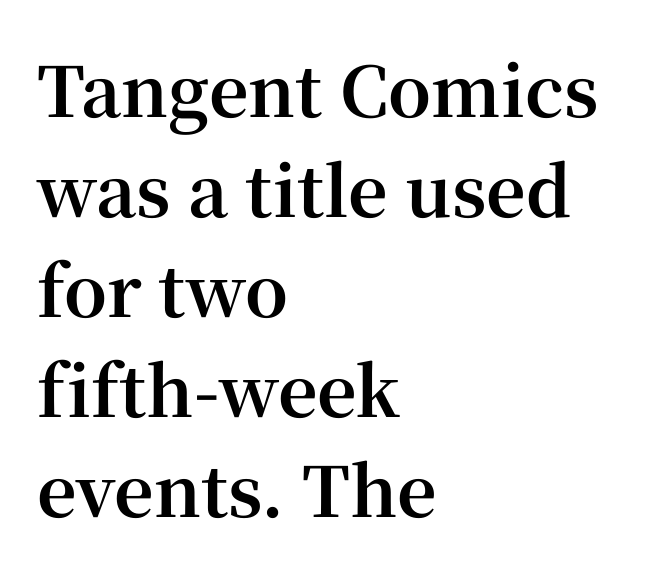
Q: Is the text bold? A: Yes.
Q: Is the text italic (slanted)? A: No, it is upright.
Q: Is the typeface a serif or a sans-serif typeface? A: Serif.
Q: Is the text underlined? A: No.
Q: How is the paragraph aligned? A: Left-aligned.
Q: Is the spacing between letters normal or unusually wide? A: Normal.
Q: Is the spacing between lines tight, normal or loose? A: Normal.
Q: Width (condensed, normal, or wide)? A: Normal.
Q: Stroke contrast? A: High.
Q: x-height? A: Medium.
Q: Monospaced? A: No.
